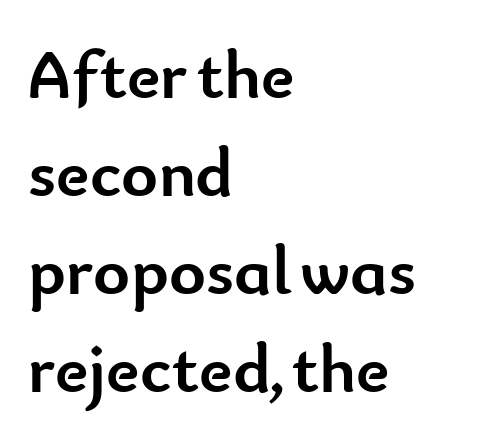
Q: Is the text bold? A: Yes.
Q: Is the text italic (slanted)? A: No, it is upright.
Q: Is the typeface a serif or a sans-serif typeface? A: Sans-serif.
Q: Is the text underlined? A: No.
Q: How is the paragraph aligned? A: Left-aligned.
Q: Is the spacing between letters normal or unusually wide? A: Normal.
Q: Is the spacing between lines tight, normal or loose? A: Normal.
Q: Width (condensed, normal, or wide)? A: Normal.
Q: Stroke contrast? A: Low.
Q: x-height? A: Small.
Q: Monospaced? A: No.
